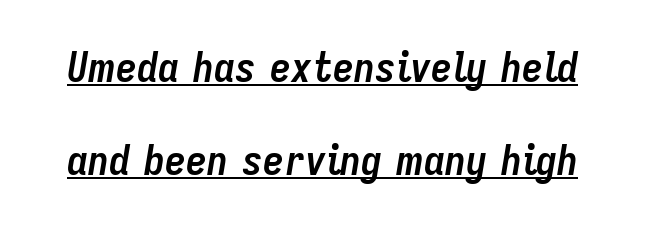
{"italic": "yes", "lean": "right", "slant_degrees": 9, "bold": "yes", "weight": "semibold", "width": "condensed", "stroke_contrast": "low", "x_height": "medium", "monospaced": "no", "underline": "yes", "line_spacing": "loose", "line_spacing_ratio": 2.22, "letter_spacing": "normal", "letter_spacing_em": 0.0, "glyph_px": 42}
